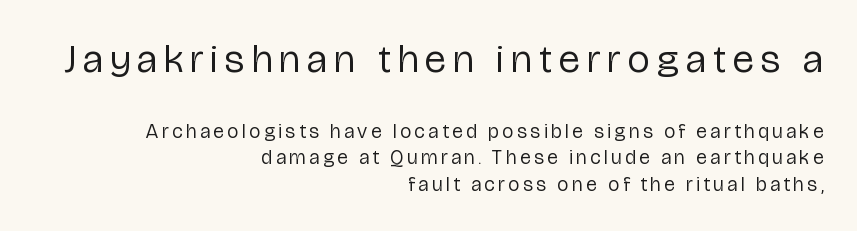
{"serif": "no", "italic": "no", "bold": "no", "weight": "regular", "width": "condensed", "stroke_contrast": "low", "x_height": "medium", "monospaced": "no", "underline": "no", "align": "right", "line_spacing": "normal", "line_spacing_ratio": 1.32, "larger_block": "first", "size_ratio": 2.0, "glyph_px": 40}
